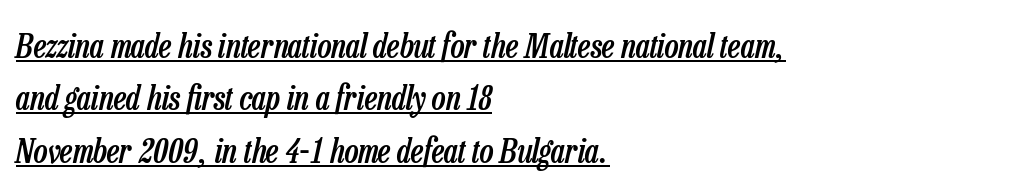
Rows of type keep a routine distance in the vertical direction. Compared with undecorated copy, this sample adds a rule below the words. Is the type slanted? Yes — the strokes lean at a clear angle. Varying glyph widths throughout — classic text-font behaviour. What weight is shown? A semibold, between regular and bold.
